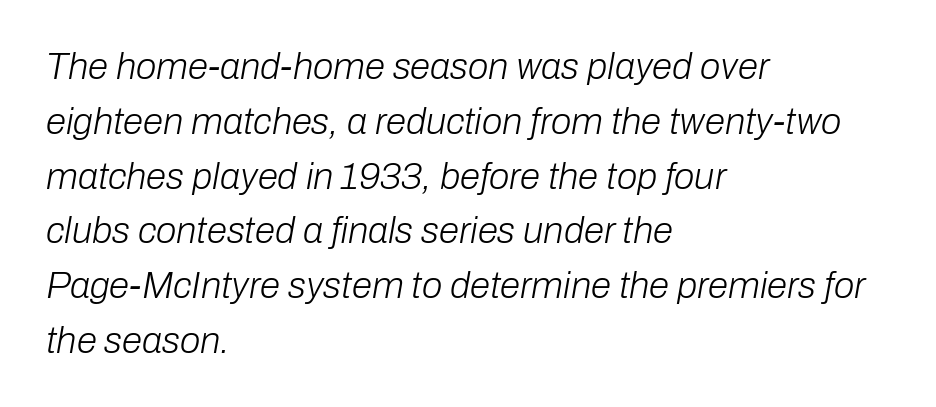
The image shows 37 px light type, italic (leaning right); set left-aligned, normal line spacing (1.48x), normal letter spacing, not underlined; low stroke contrast and a medium x-height.
